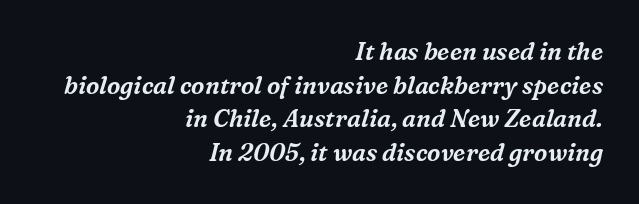
Is the type slanted? Yes — the strokes lean at a clear angle. Short note: letters normally spaced. Notice how the passage keeps a crisp vertical edge on the right only. Rule under the text: the space is simply empty.
